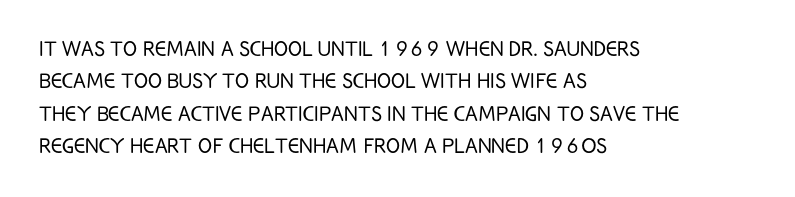
The image shows 26 px text type, upright; set left-aligned, normal line spacing (1.25x), normal letter spacing, not underlined.
